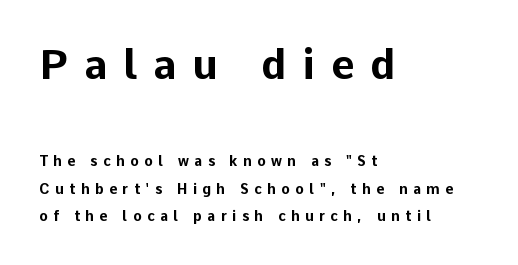
{"serif": "no", "italic": "no", "bold": "yes", "weight": "bold", "width": "normal", "stroke_contrast": "low", "x_height": "medium", "monospaced": "no", "underline": "no", "align": "left", "line_spacing": "loose", "line_spacing_ratio": 1.96, "letter_spacing": "wide", "letter_spacing_em": 0.39, "larger_block": "first", "size_ratio": 2.93, "glyph_px": 41}
